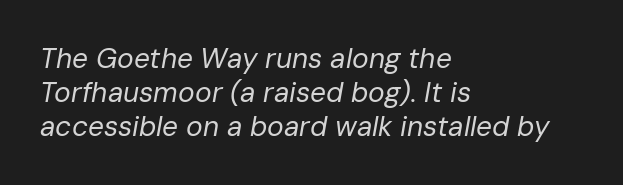
Check the space under the baseline: it is left empty. Letter spacing: default. The compositor pushed each line to the left boundary. The whole block is typeset with a tilt. These lines are rendered in a variable-pitch font. On a weight scale, this lands at 450 or below.
